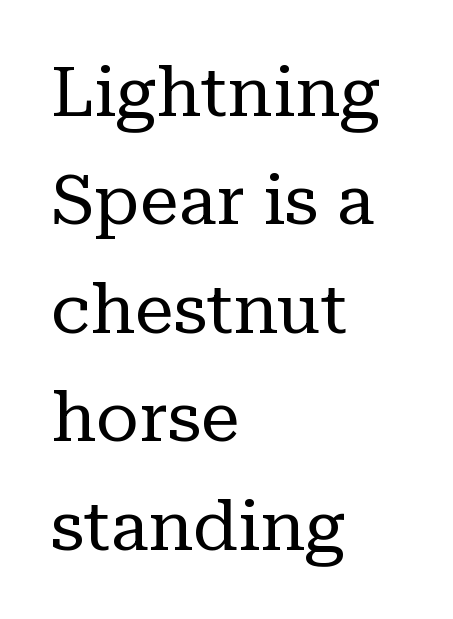
{"serif": "yes", "italic": "no", "bold": "no", "weight": "regular", "width": "normal", "stroke_contrast": "low", "x_height": "medium", "monospaced": "no", "underline": "no", "align": "left", "line_spacing": "normal", "line_spacing_ratio": 1.55, "letter_spacing": "normal", "letter_spacing_em": 0.0, "glyph_px": 70}
